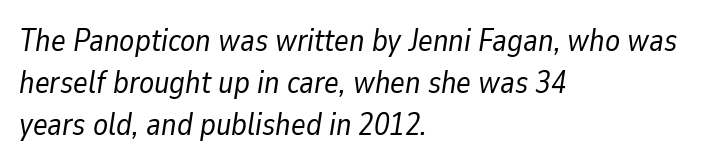
{"italic": "yes", "lean": "right", "slant_degrees": 9, "bold": "no", "weight": "regular", "width": "normal", "stroke_contrast": "low", "x_height": "medium", "monospaced": "no", "underline": "no", "align": "left", "line_spacing": "normal", "line_spacing_ratio": 1.35, "letter_spacing": "normal", "letter_spacing_em": 0.0, "glyph_px": 31}
